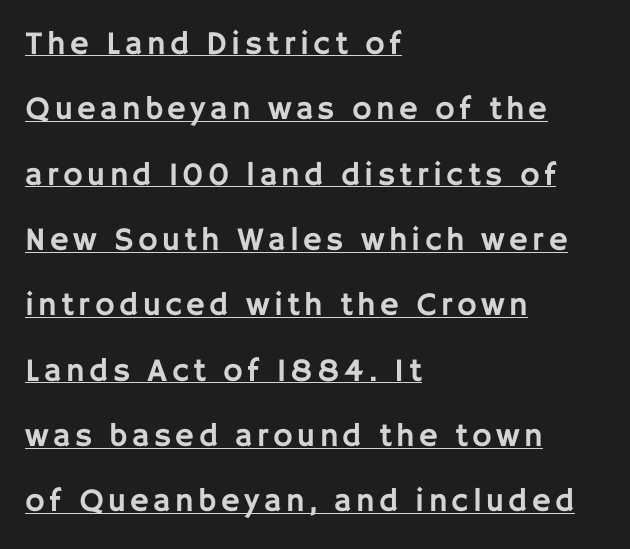
{"serif": "no", "italic": "no", "width": "normal", "stroke_contrast": "low", "x_height": "large", "monospaced": "no", "underline": "yes", "align": "left", "line_spacing": "loose", "line_spacing_ratio": 1.98, "glyph_px": 33}
